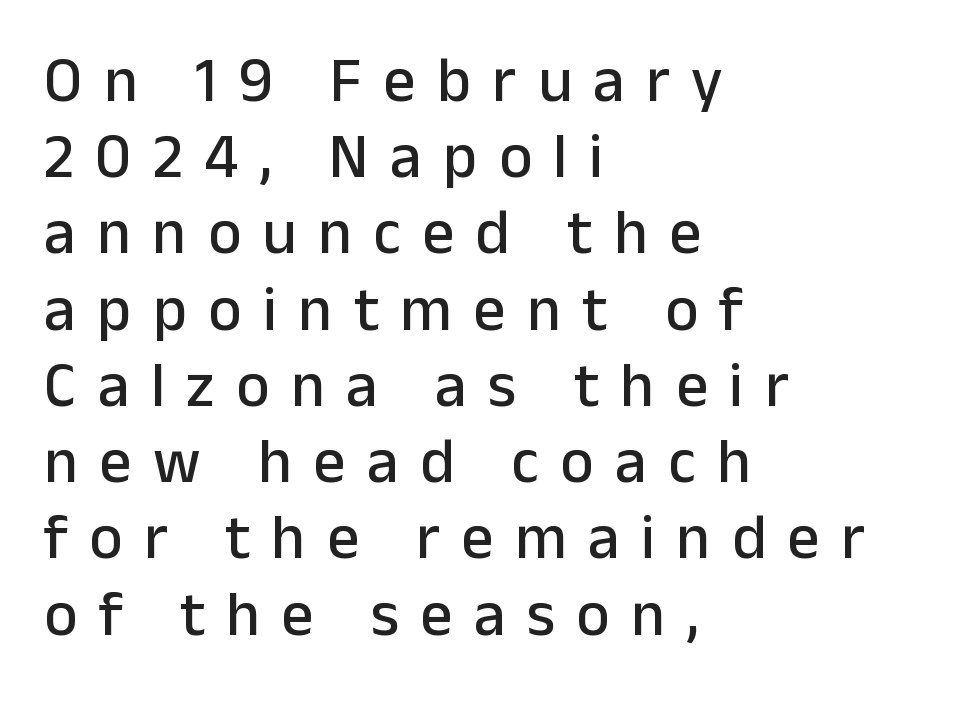
Q: Is the text italic (slanted)? A: No, it is upright.
Q: Is the typeface a serif or a sans-serif typeface? A: Sans-serif.
Q: Is the text underlined? A: No.
Q: How is the paragraph aligned? A: Left-aligned.
Q: Is the spacing between letters normal or unusually wide? A: Unusually wide.
Q: Width (condensed, normal, or wide)? A: Normal.
Q: Stroke contrast? A: Low.
Q: x-height? A: Medium.
Q: Monospaced? A: No.
